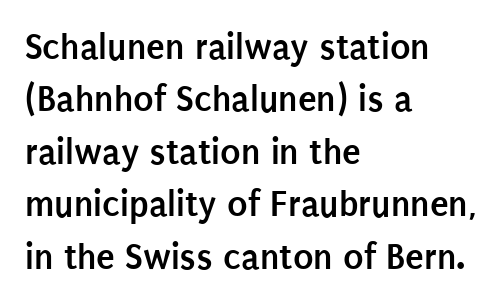
Short and long lines alike share a common starting point at left. The font family rendered here belongs to the sans-serif group. A full-strength bold gives these letters their thick strokes. Just letters on the line, the space beneath them empty. There is no visible air inserted between adjacent glyphs. The vertical gap from one line to the next is medium.
